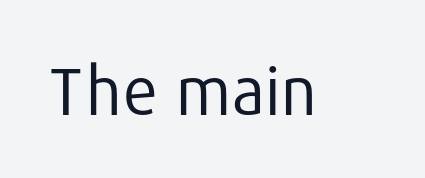
The image shows 65 px regular-weight sans-serif type, upright; set normal letter spacing, not underlined; low stroke contrast and a medium x-height.
